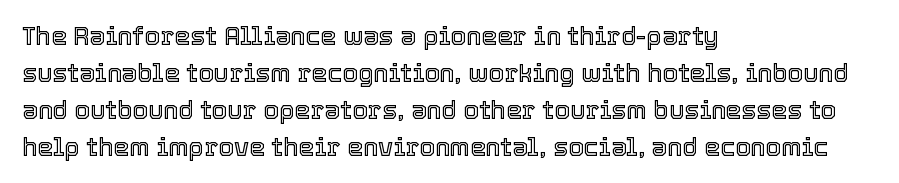
The space beneath each line is pristine and unruled. Compared with typical paragraphs, the rows here are spaced about the same. Notice how the passage keeps a crisp vertical edge on the left only. Short note: letters normally spaced.
